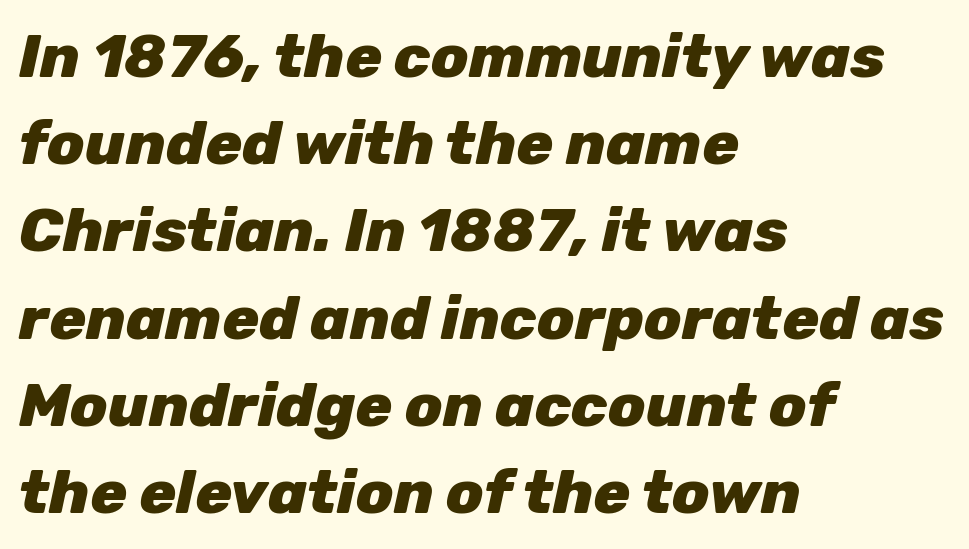
The image shows 61 px heavy type, italic (leaning right); set left-aligned, normal line spacing (1.43x), normal letter spacing, not underlined; low stroke contrast and a medium x-height.
